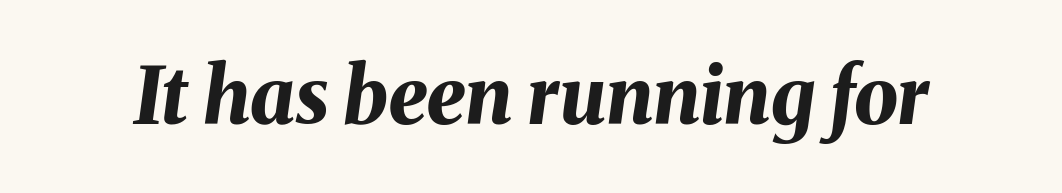
Q: Is the text bold? A: Yes.
Q: Is the text italic (slanted)? A: Yes, it leans right by about 8 degrees.
Q: Is the text underlined? A: No.
Q: Is the spacing between letters normal or unusually wide? A: Normal.
Q: Width (condensed, normal, or wide)? A: Normal.
Q: Stroke contrast? A: Medium.
Q: x-height? A: Medium.
Q: Monospaced? A: No.
